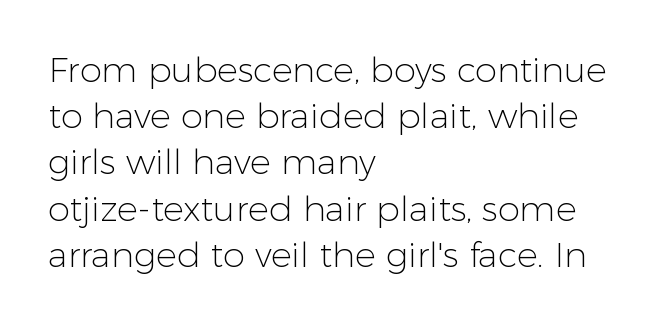
Summary of vertical rhythm: regular, with standard interline spacing. Students, note that the glyphs here touch the page at normal intervals. The specimen omits any rule beneath the text block's lines. Weight: regular or lighter. The specimen reads as upright at a glance. Teacher's note: observe the even left margin — that is flush-left alignment.
